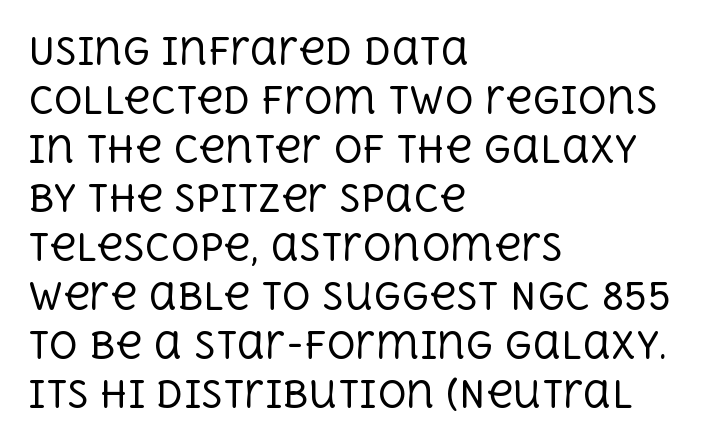
{"serif": "yes", "italic": "no", "bold": "no", "weight": "regular", "width": "normal", "x_height": "large", "monospaced": "no", "underline": "no", "align": "left", "line_spacing": "normal", "line_spacing_ratio": 1.36, "letter_spacing": "normal", "letter_spacing_em": 0.0, "glyph_px": 36}
